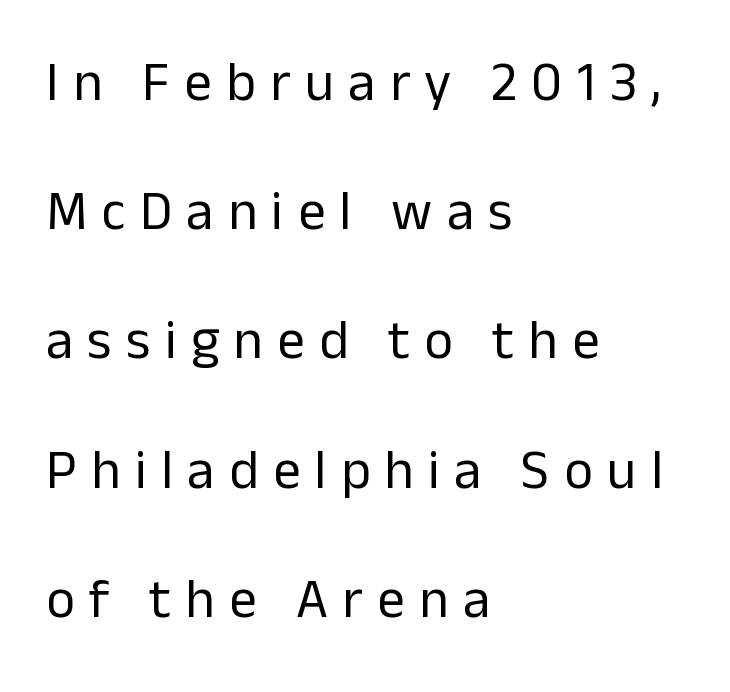
The image shows 55 px regular-weight sans-serif type, upright; set left-aligned, loose line spacing (2.35x), unusually wide letter spacing (+0.26 em), not underlined; low stroke contrast and a medium x-height.
